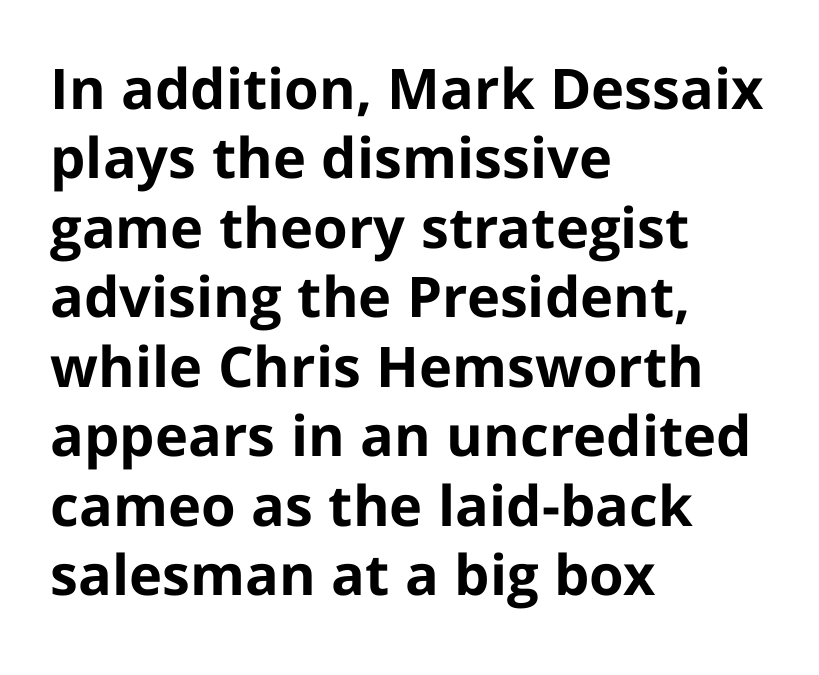
{"serif": "no", "italic": "no", "bold": "yes", "weight": "bold", "width": "normal", "stroke_contrast": "low", "x_height": "medium", "monospaced": "no", "underline": "no", "align": "left", "line_spacing_ratio": 1.24, "letter_spacing": "normal", "letter_spacing_em": 0.0, "glyph_px": 56}
